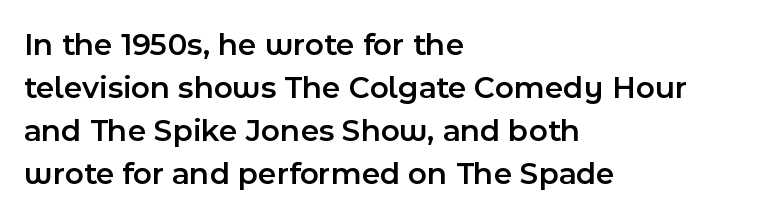
Q: Is the text bold? A: Semi-bold.
Q: Is the text italic (slanted)? A: No, it is upright.
Q: Is the typeface a serif or a sans-serif typeface? A: Sans-serif.
Q: Is the text underlined? A: No.
Q: How is the paragraph aligned? A: Left-aligned.
Q: Is the spacing between letters normal or unusually wide? A: Normal.
Q: Is the spacing between lines tight, normal or loose? A: Normal.
Q: Width (condensed, normal, or wide)? A: Normal.
Q: x-height? A: Medium.
Q: Monospaced? A: No.
